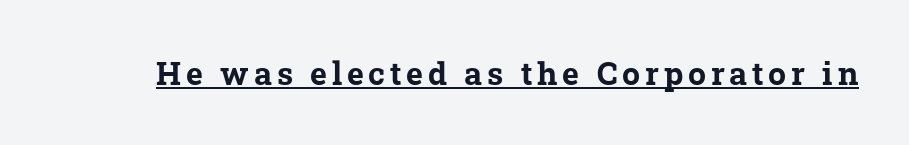
Q: Is the text bold? A: Yes.
Q: Is the typeface a serif or a sans-serif typeface? A: Serif.
Q: Is the text underlined? A: Yes.
Q: Width (condensed, normal, or wide)? A: Normal.
Q: Stroke contrast? A: Low.
Q: x-height? A: Medium.
Q: Monospaced? A: No.
